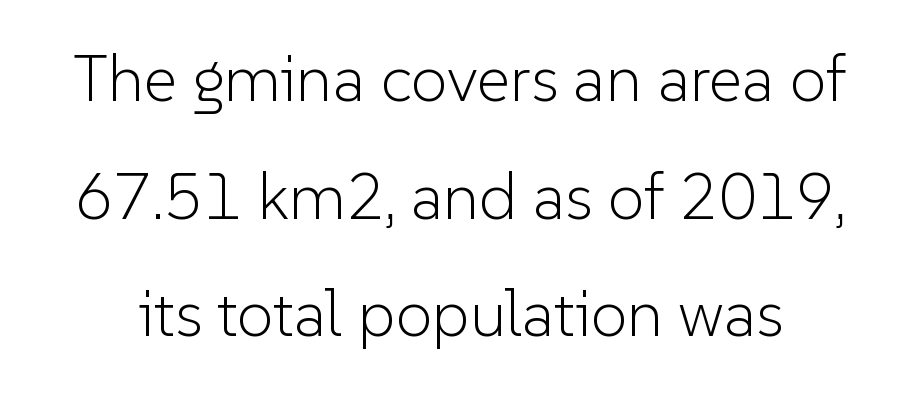
Q: Is the text bold? A: No.
Q: Is the text italic (slanted)? A: No, it is upright.
Q: Is the typeface a serif or a sans-serif typeface? A: Sans-serif.
Q: Is the text underlined? A: No.
Q: Is the spacing between letters normal or unusually wide? A: Normal.
Q: Width (condensed, normal, or wide)? A: Normal.
Q: Stroke contrast? A: Low.
Q: x-height? A: Medium.
Q: Monospaced? A: No.
